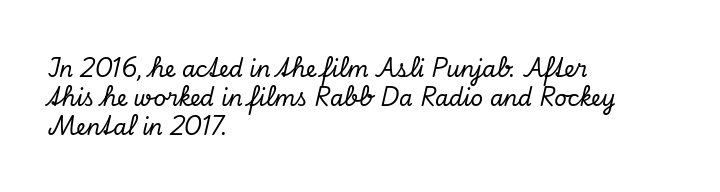
Q: Is the text italic (slanted)? A: Yes, it leans right by about 13 degrees.
Q: Is the text underlined? A: No.
Q: How is the paragraph aligned? A: Left-aligned.
Q: Is the spacing between letters normal or unusually wide? A: Normal.
Q: Is the spacing between lines tight, normal or loose? A: Normal.
